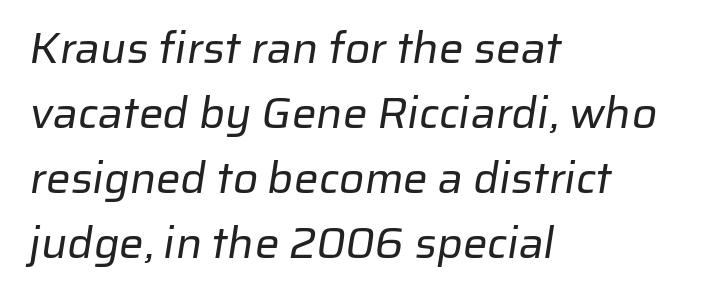
{"serif": "no", "bold": "no", "weight": "regular", "width": "normal", "stroke_contrast": "low", "x_height": "medium", "monospaced": "no", "underline": "no", "align": "left", "line_spacing": "normal", "line_spacing_ratio": 1.48, "letter_spacing": "normal", "letter_spacing_em": 0.0, "glyph_px": 44}
